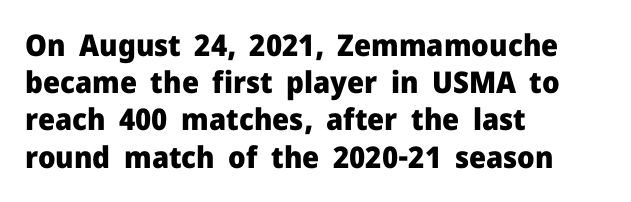
{"serif": "no", "italic": "no", "bold": "yes", "weight": "heavy", "width": "normal", "stroke_contrast": "low", "x_height": "medium", "monospaced": "no", "underline": "no", "align": "left", "line_spacing_ratio": 1.24, "letter_spacing": "normal", "letter_spacing_em": 0.0, "glyph_px": 30}
